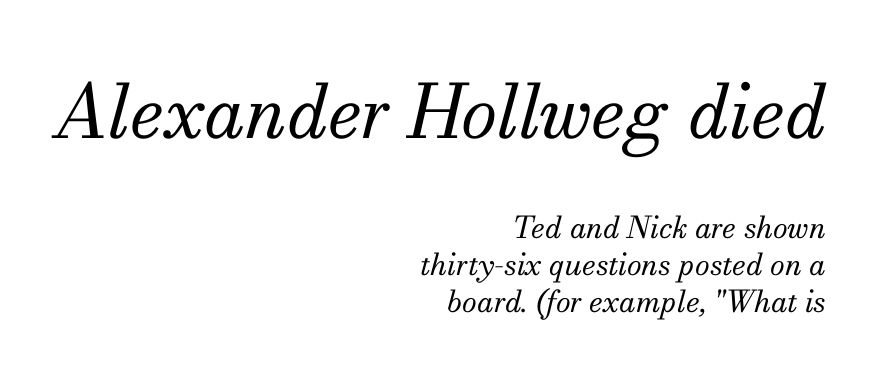
The string is rendered with underlining switched off. If you drew a line through each stem, it would be angled. Type style note: has serifs. Looks like regular typesetting: each glyph gets only the width it needs.
